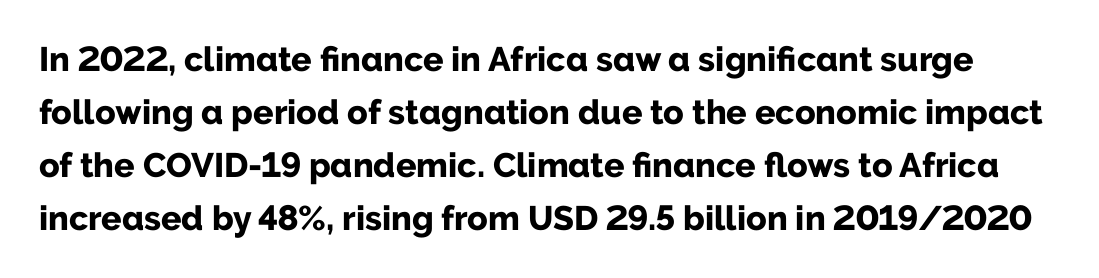
The image shows 34 px bold sans-serif type, upright; set normal line spacing (1.56x), normal letter spacing, not underlined; low stroke contrast and a medium x-height.
